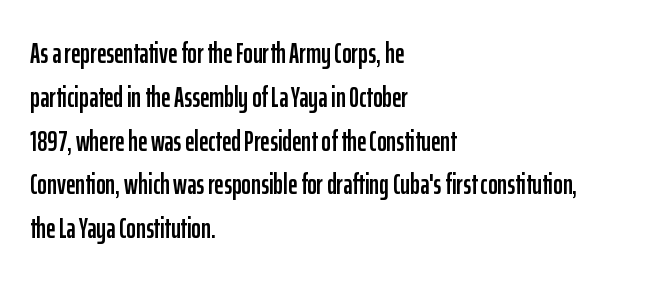
Q: Is the text italic (slanted)? A: No, it is upright.
Q: Is the typeface a serif or a sans-serif typeface? A: Sans-serif.
Q: Is the text underlined? A: No.
Q: How is the paragraph aligned? A: Left-aligned.
Q: Is the spacing between letters normal or unusually wide? A: Normal.
Q: Is the spacing between lines tight, normal or loose? A: Normal.
Q: Width (condensed, normal, or wide)? A: Condensed.
Q: Stroke contrast? A: Low.
Q: x-height? A: Medium.
Q: Monospaced? A: No.
